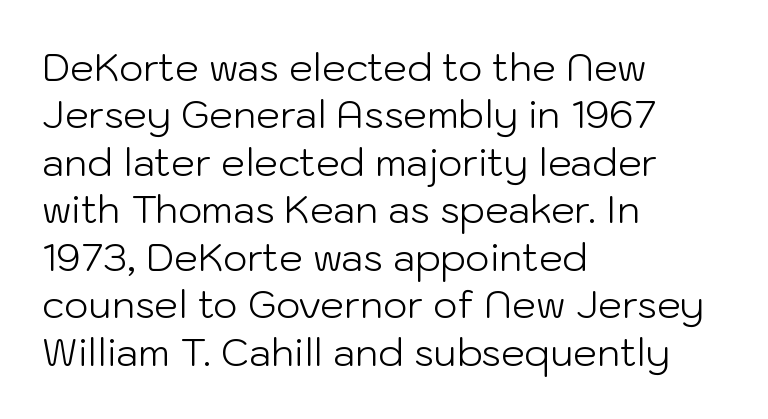
Q: Is the text bold? A: No.
Q: Is the text italic (slanted)? A: No, it is upright.
Q: Is the typeface a serif or a sans-serif typeface? A: Sans-serif.
Q: Is the text underlined? A: No.
Q: How is the paragraph aligned? A: Left-aligned.
Q: Is the spacing between letters normal or unusually wide? A: Normal.
Q: Is the spacing between lines tight, normal or loose? A: Normal.
Q: Width (condensed, normal, or wide)? A: Normal.
Q: Stroke contrast? A: Low.
Q: x-height? A: Medium.
Q: Monospaced? A: No.
